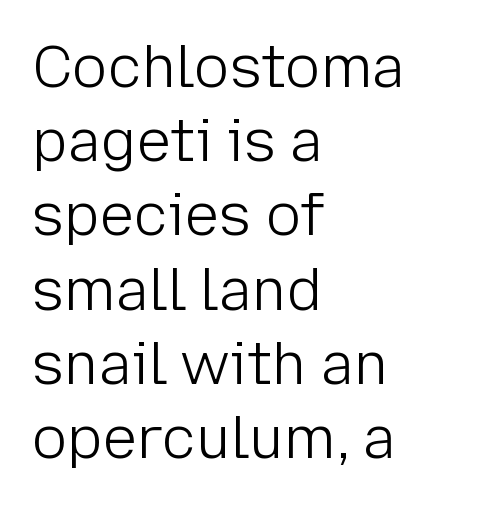
{"serif": "no", "italic": "no", "bold": "no", "weight": "light", "width": "normal", "stroke_contrast": "low", "x_height": "medium", "monospaced": "no", "underline": "no", "align": "left", "line_spacing": "normal", "line_spacing_ratio": 1.28, "letter_spacing": "normal", "letter_spacing_em": 0.0, "glyph_px": 58}
